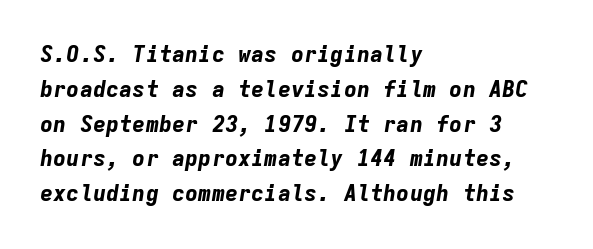
The image shows 22 px bold type, italic (leaning right); set left-aligned, normal line spacing (1.58x), normal letter spacing, not underlined.
